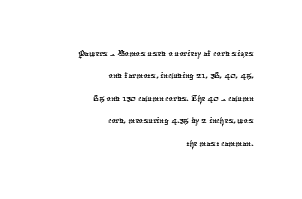
{"underline": "no", "align": "right", "line_spacing": "tight", "line_spacing_ratio": 1.07, "letter_spacing": "normal", "letter_spacing_em": 0.0, "glyph_px": 21}
